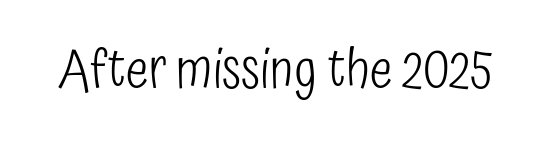
These lines are rendered in a variable-pitch font. Font category for this specimen: sans-serif. The lettering holds an erect, upright posture throughout. The zone under the glyphs is completely vacant. Letter spacing: default. Is this a heavy cut? Hardly; it is regular or lighter.
